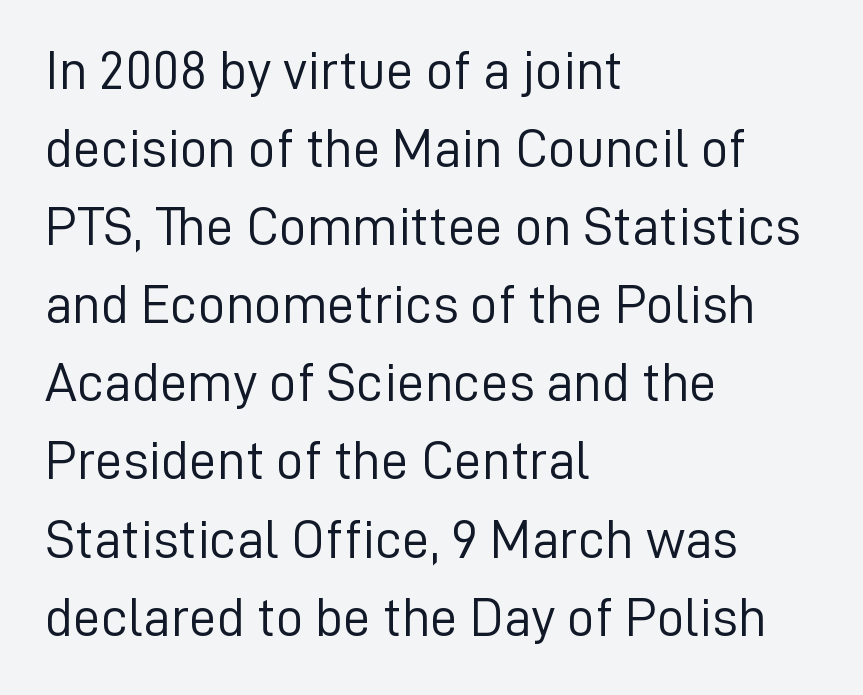
{"serif": "no", "italic": "no", "bold": "no", "weight": "light", "width": "normal", "stroke_contrast": "low", "x_height": "medium", "monospaced": "no", "underline": "no", "align": "left", "line_spacing": "normal", "line_spacing_ratio": 1.42, "letter_spacing": "normal", "letter_spacing_em": 0.0, "glyph_px": 55}
